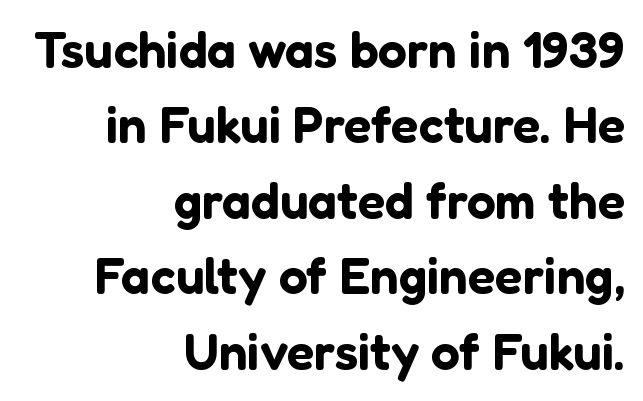
The image shows 51 px sans-serif type, upright; set right-aligned, normal line spacing (1.48x), normal letter spacing, not underlined; low stroke contrast and a medium x-height.
